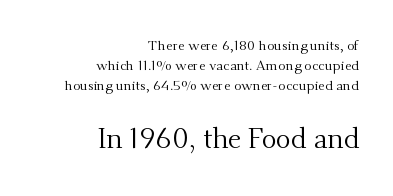
{"serif": "yes", "italic": "no", "bold": "no", "weight": "regular", "width": "normal", "stroke_contrast": "medium", "x_height": "small", "monospaced": "no", "underline": "no", "align": "right", "line_spacing": "normal", "line_spacing_ratio": 1.44, "letter_spacing": "normal", "letter_spacing_em": 0.0, "larger_block": "second", "size_ratio": 2.0, "glyph_px": 28}
